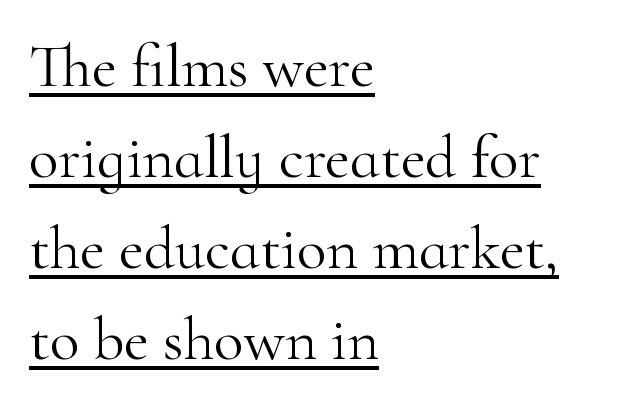
The image shows 61 px light serif type, upright; set left-aligned, normal line spacing (1.49x), normal letter spacing, underlined; high stroke contrast and a small x-height.
